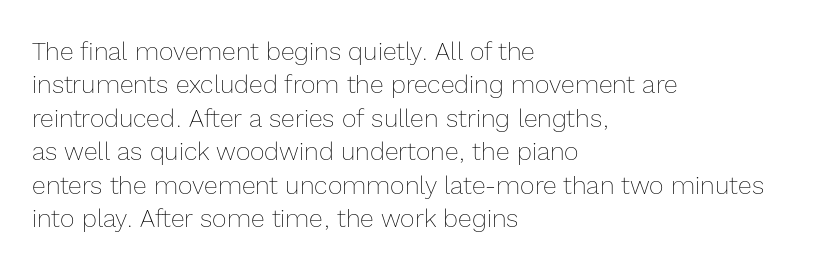
Notice how the stems are strictly vertical — no italics here. Clear beneath every line of the passage. Compared with typical paragraphs, the rows here are spaced about the same. The letters look calm and open, with moderate or lighter stems. Spacing between characters is what you'd get straight out of the box.
